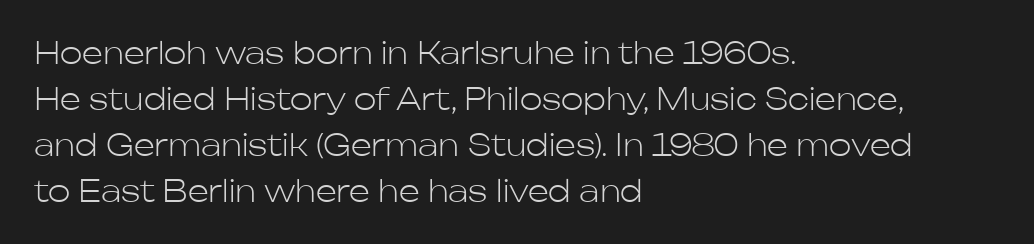
The image shows 30 px light sans-serif type, upright; set left-aligned, normal line spacing (1.53x), normal letter spacing, not underlined; low stroke contrast and a medium x-height.
